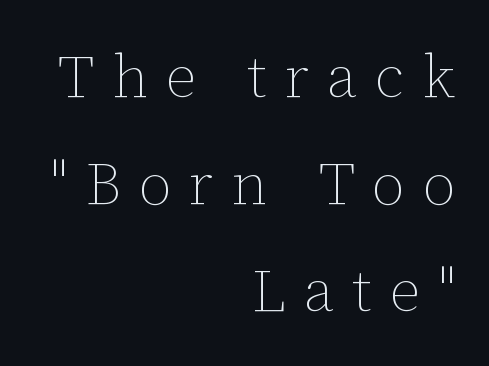
{"italic": "no", "bold": "no", "weight": "thin", "width": "normal", "stroke_contrast": "low", "x_height": "medium", "monospaced": "no", "underline": "no", "align": "right", "line_spacing_ratio": 1.78, "letter_spacing": "wide", "letter_spacing_em": 0.3, "glyph_px": 60}
